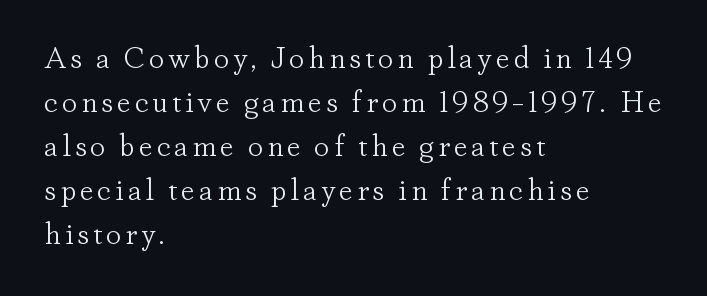
A student would call this left alignment; a typographer would say flush left, rag right. In terms of posture, this sample is upright. The characters display serif detailing at their extremities. Think of a printed novel: that variable character pitch is what you see here. Descender tails drop into unmarked territory. This reads as an unemphasized weight, regular at the heaviest.
